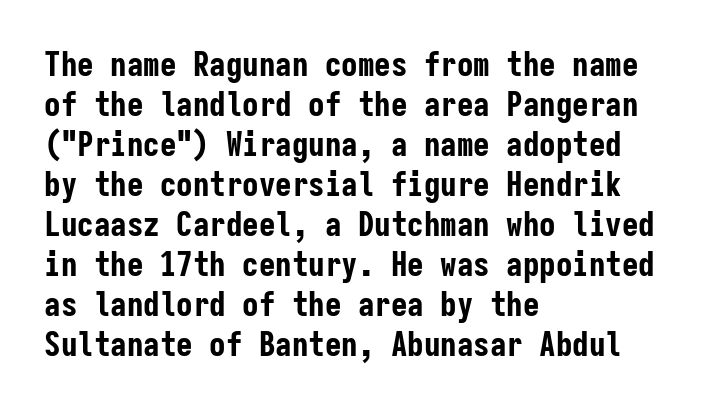
{"serif": "no", "italic": "no", "bold": "yes", "weight": "bold", "width": "condensed", "stroke_contrast": "low", "x_height": "medium", "monospaced": "yes", "underline": "no", "align": "left", "line_spacing_ratio": 1.21, "letter_spacing": "normal", "letter_spacing_em": 0.0, "glyph_px": 33}
